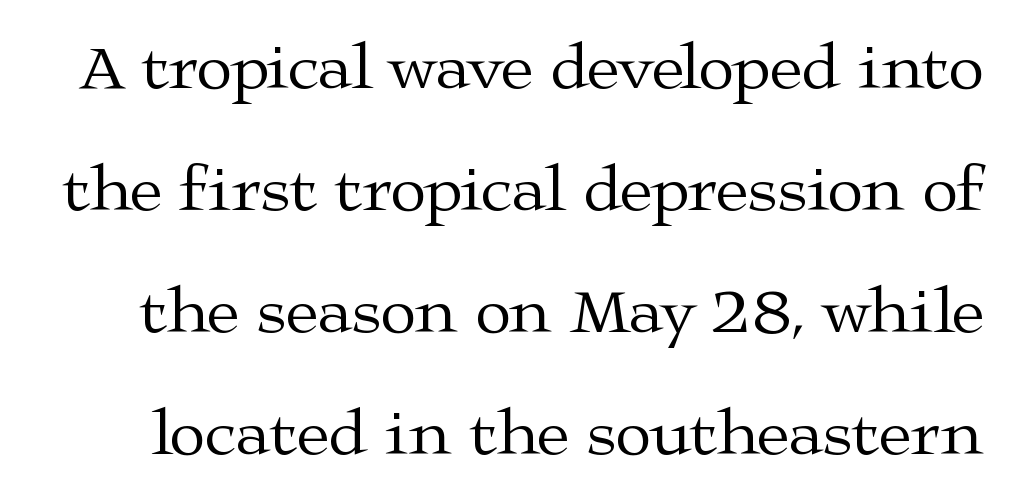
The image shows 66 px regular-weight, wide serif type, upright; set line spacing 1.85x, normal letter spacing, not underlined; medium stroke contrast and a medium x-height.
